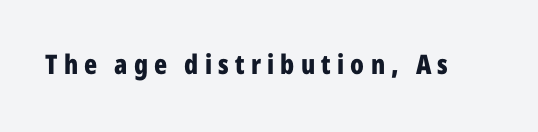
Q: Is the text bold? A: Yes.
Q: Is the text italic (slanted)? A: No, it is upright.
Q: Is the text underlined? A: No.
Q: Is the spacing between letters normal or unusually wide? A: Unusually wide.
